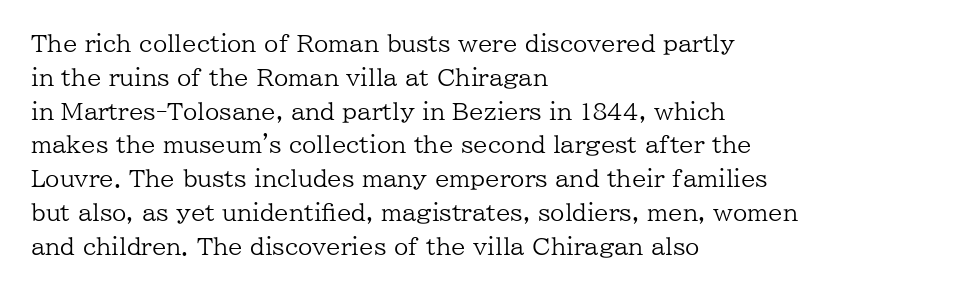
Q: Is the text bold? A: No.
Q: Is the text italic (slanted)? A: No, it is upright.
Q: Is the text underlined? A: No.
Q: How is the paragraph aligned? A: Left-aligned.
Q: Is the spacing between letters normal or unusually wide? A: Normal.
Q: Is the spacing between lines tight, normal or loose? A: Normal.
